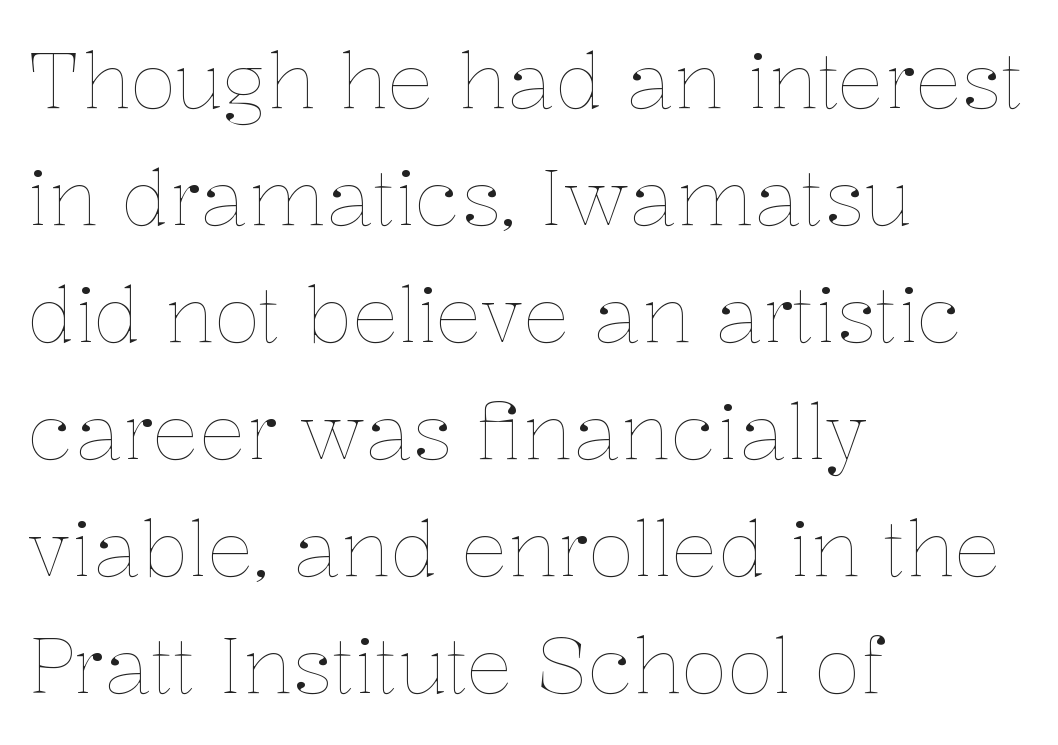
The image shows 77 px thin type, upright; set left-aligned, normal line spacing (1.52x), normal letter spacing, not underlined; low stroke contrast and a medium x-height.
